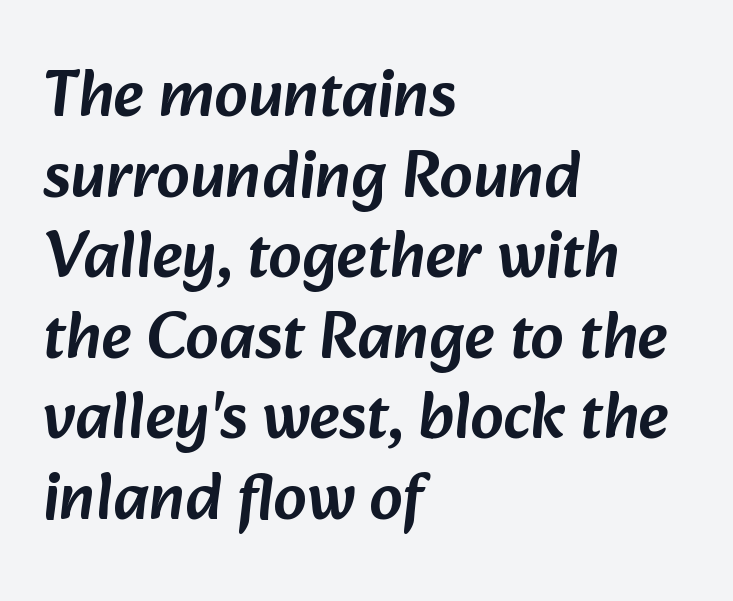
{"serif": "no", "width": "normal", "stroke_contrast": "low", "x_height": "medium", "monospaced": "no", "underline": "no", "align": "left", "line_spacing_ratio": 1.22, "letter_spacing": "normal", "letter_spacing_em": 0.0, "glyph_px": 66}
